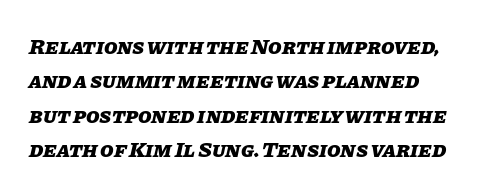
The image shows 22 px bold type, italic (leaning right); set normal line spacing (1.56x), normal letter spacing, not underlined.
